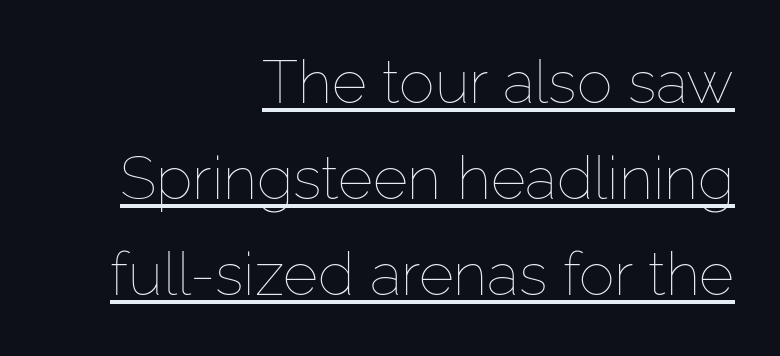
Q: Is the text bold? A: No.
Q: Is the text italic (slanted)? A: No, it is upright.
Q: Is the text underlined? A: Yes.
Q: How is the paragraph aligned? A: Right-aligned.
Q: Is the spacing between letters normal or unusually wide? A: Normal.
Q: Is the spacing between lines tight, normal or loose? A: Normal.
Q: Width (condensed, normal, or wide)? A: Normal.
Q: Stroke contrast? A: Low.
Q: x-height? A: Medium.
Q: Monospaced? A: No.
